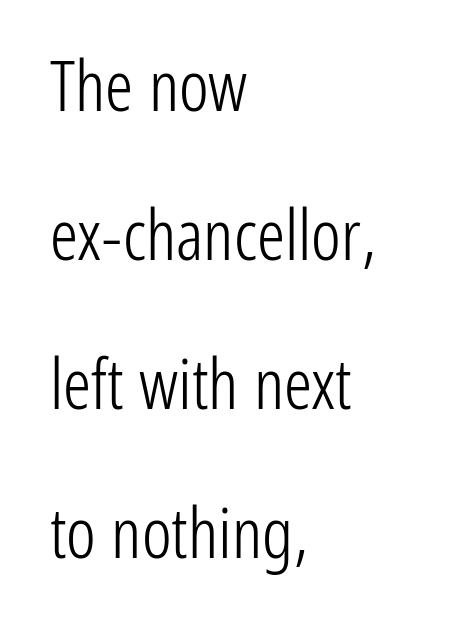
The image shows 70 px light, condensed sans-serif type, upright; set left-aligned, loose line spacing (2.13x), normal letter spacing, not underlined; low stroke contrast and a medium x-height.
